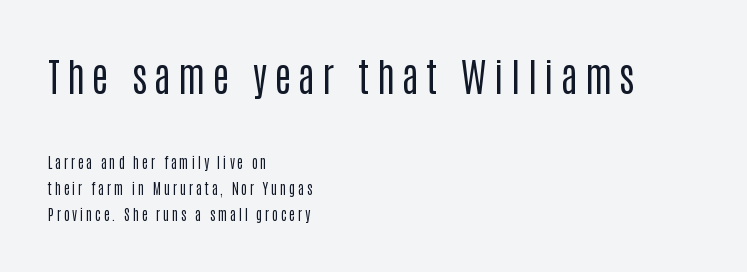
{"serif": "no", "italic": "no", "bold": "no", "weight": "regular", "width": "condensed", "stroke_contrast": "low", "x_height": "large", "monospaced": "no", "underline": "no", "align": "left", "line_spacing_ratio": 1.87, "larger_block": "first", "size_ratio": 2.79, "glyph_px": 39}
